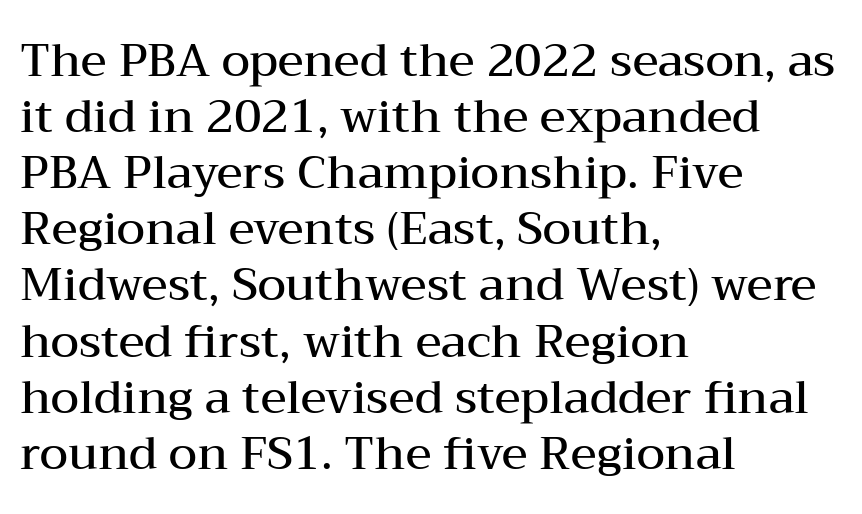
Q: Is the text bold? A: Semi-bold.
Q: Is the text italic (slanted)? A: No, it is upright.
Q: Is the typeface a serif or a sans-serif typeface? A: Serif.
Q: Is the text underlined? A: No.
Q: How is the paragraph aligned? A: Left-aligned.
Q: Is the spacing between letters normal or unusually wide? A: Normal.
Q: Width (condensed, normal, or wide)? A: Wide.
Q: Stroke contrast? A: Medium.
Q: x-height? A: Medium.
Q: Monospaced? A: No.
